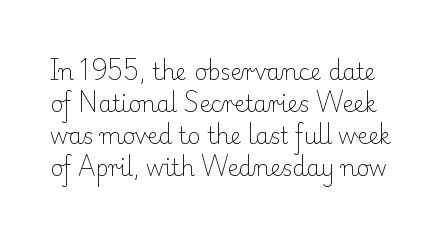
Nope, not italic — everything's standing straight. Descenders are the only things crossing below the line. This rendering leaves character spacing at its baseline value. A typesetter would call this leading conventional body-copy spacing.
